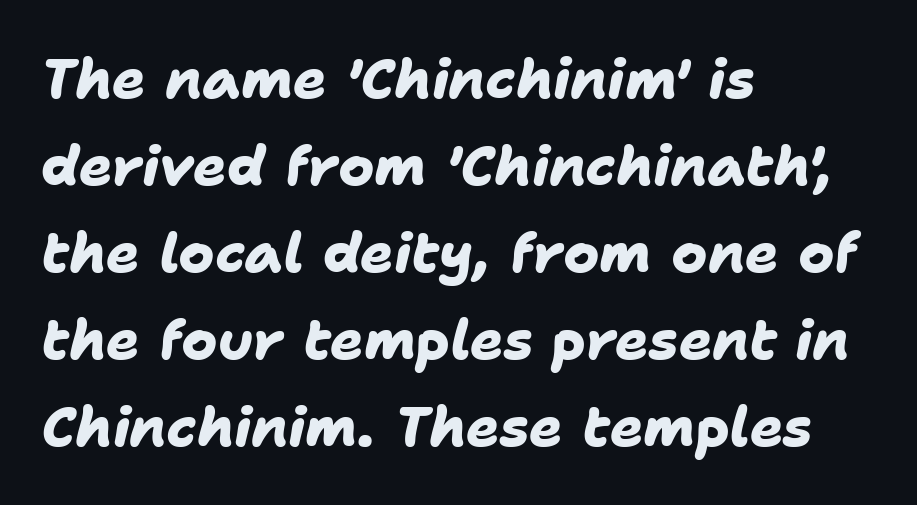
This rendering leaves character spacing at its baseline value. The characters look thick and weighty, a clear bold. The face used here is proportionally spaced, like ordinary book or web type. Each row of text sits above clean, open space. The text was rendered using a sans face with plain stroke endings. Where is the straight margin? On the left.
